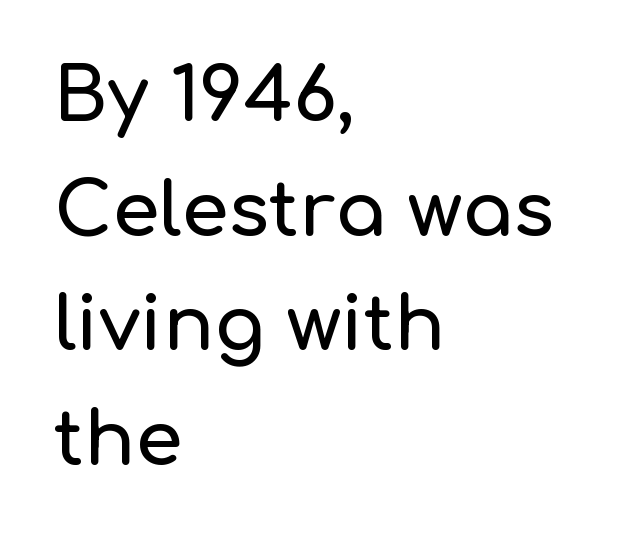
{"serif": "no", "italic": "no", "width": "normal", "stroke_contrast": "low", "x_height": "medium", "monospaced": "no", "underline": "no", "align": "left", "line_spacing": "normal", "line_spacing_ratio": 1.53, "letter_spacing": "normal", "letter_spacing_em": 0.0, "glyph_px": 75}
